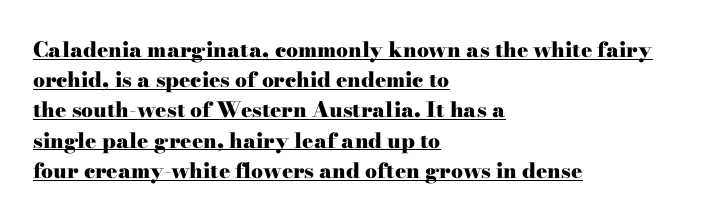
Q: Is the text bold? A: Yes.
Q: Is the text italic (slanted)? A: No, it is upright.
Q: Is the text underlined? A: Yes.
Q: How is the paragraph aligned? A: Left-aligned.
Q: Is the spacing between letters normal or unusually wide? A: Normal.
Q: Is the spacing between lines tight, normal or loose? A: Normal.
